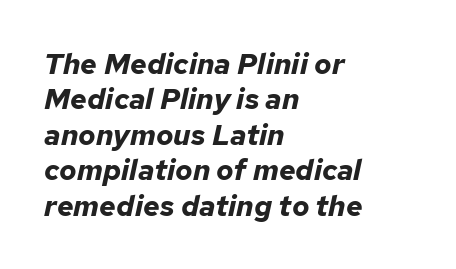
Q: Is the text bold? A: Yes.
Q: Is the text italic (slanted)? A: Yes, it leans right by about 12 degrees.
Q: Is the text underlined? A: No.
Q: How is the paragraph aligned? A: Left-aligned.
Q: Is the spacing between letters normal or unusually wide? A: Normal.
Q: Width (condensed, normal, or wide)? A: Normal.
Q: Stroke contrast? A: Low.
Q: x-height? A: Medium.
Q: Monospaced? A: No.
